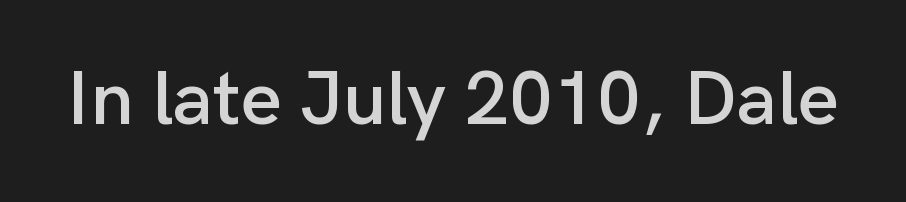
{"serif": "no", "italic": "no", "width": "normal", "stroke_contrast": "low", "x_height": "medium", "monospaced": "no", "underline": "no", "letter_spacing": "normal", "letter_spacing_em": 0.0, "glyph_px": 77}
